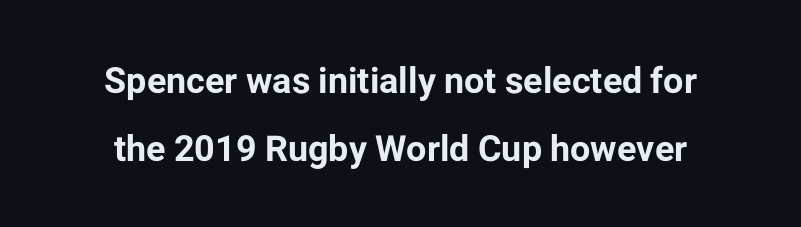
The image shows 36 px bold sans-serif type, upright; set line spacing 1.88x, normal letter spacing, not underlined; low stroke contrast and a medium x-height.
